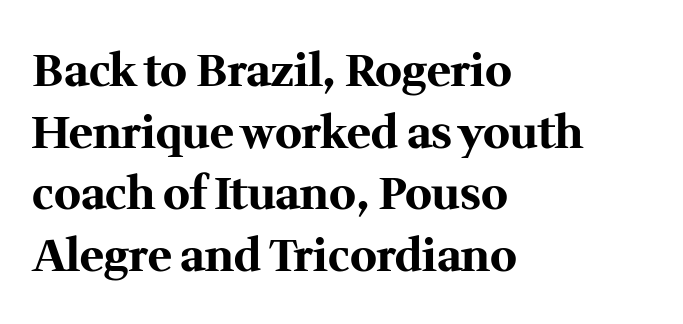
{"serif": "yes", "italic": "no", "bold": "yes", "weight": "bold", "width": "normal", "stroke_contrast": "medium", "x_height": "medium", "monospaced": "no", "underline": "no", "align": "left", "line_spacing": "normal", "line_spacing_ratio": 1.37, "letter_spacing": "normal", "letter_spacing_em": 0.0, "glyph_px": 45}
